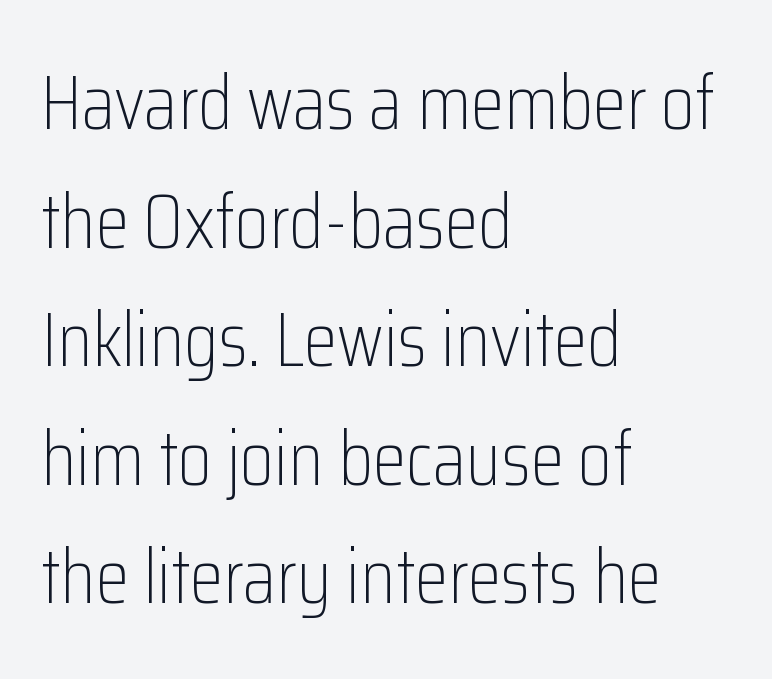
Q: Is the text bold? A: No.
Q: Is the text italic (slanted)? A: No, it is upright.
Q: Is the typeface a serif or a sans-serif typeface? A: Sans-serif.
Q: Is the text underlined? A: No.
Q: How is the paragraph aligned? A: Left-aligned.
Q: Is the spacing between letters normal or unusually wide? A: Normal.
Q: Is the spacing between lines tight, normal or loose? A: Normal.
Q: Width (condensed, normal, or wide)? A: Condensed.
Q: Stroke contrast? A: Low.
Q: x-height? A: Medium.
Q: Monospaced? A: No.
